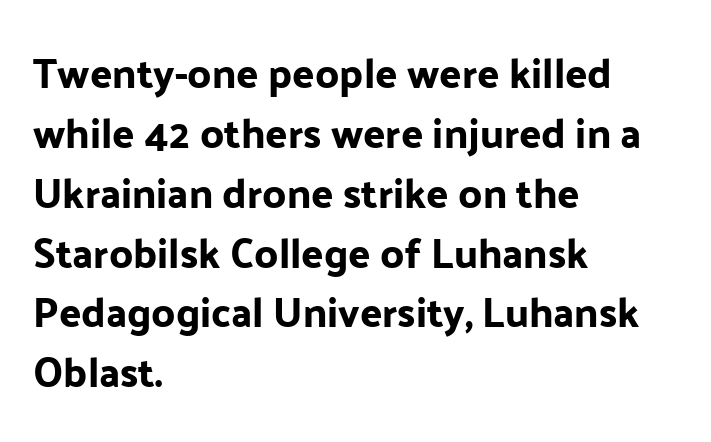
Q: Is the text italic (slanted)? A: No, it is upright.
Q: Is the typeface a serif or a sans-serif typeface? A: Sans-serif.
Q: Is the text underlined? A: No.
Q: How is the paragraph aligned? A: Left-aligned.
Q: Is the spacing between letters normal or unusually wide? A: Normal.
Q: Is the spacing between lines tight, normal or loose? A: Normal.
Q: Width (condensed, normal, or wide)? A: Normal.
Q: Stroke contrast? A: Low.
Q: x-height? A: Medium.
Q: Monospaced? A: No.
